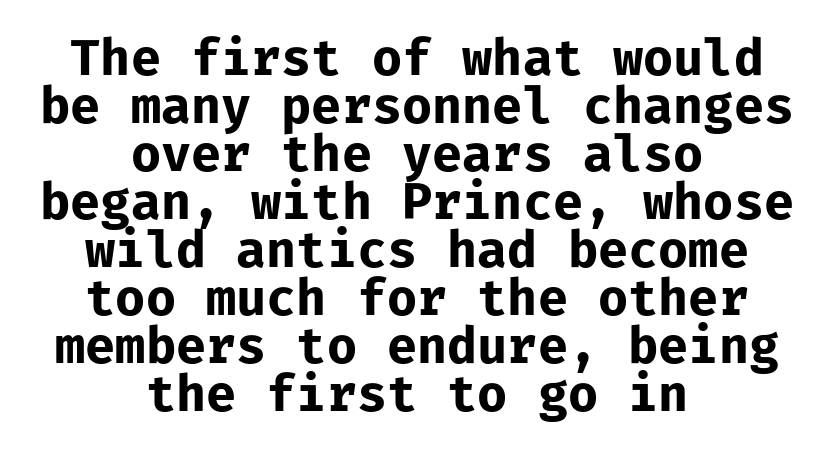
The image shows 49 px bold sans-serif type, upright; set centered, tight line spacing (0.98x), normal letter spacing, not underlined; low stroke contrast and a medium x-height.
